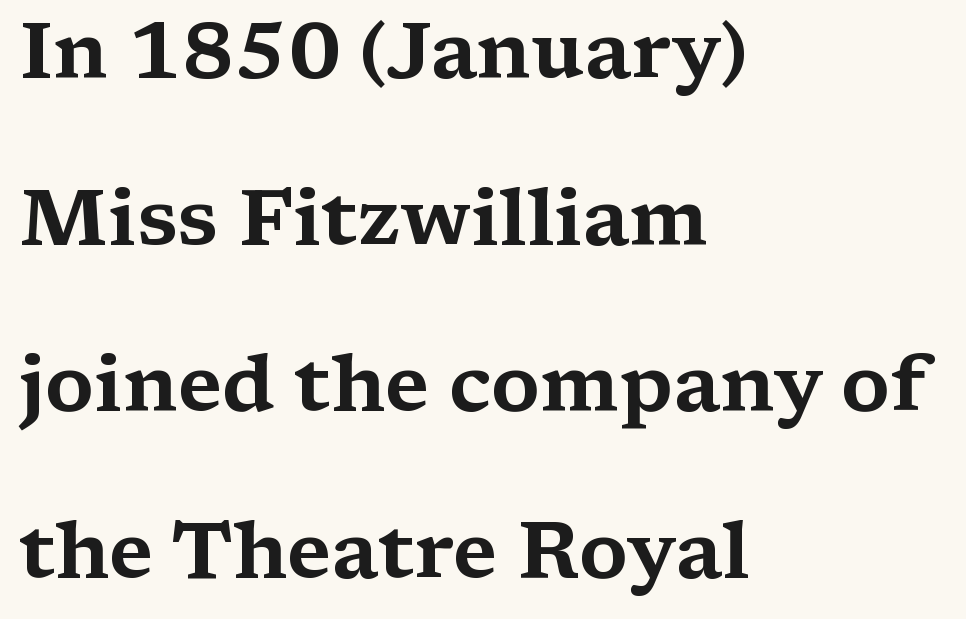
{"serif": "yes", "italic": "no", "width": "wide", "stroke_contrast": "medium", "x_height": "medium", "monospaced": "no", "underline": "no", "align": "left", "line_spacing": "loose", "line_spacing_ratio": 2.11, "letter_spacing": "normal", "letter_spacing_em": 0.0, "glyph_px": 79}
